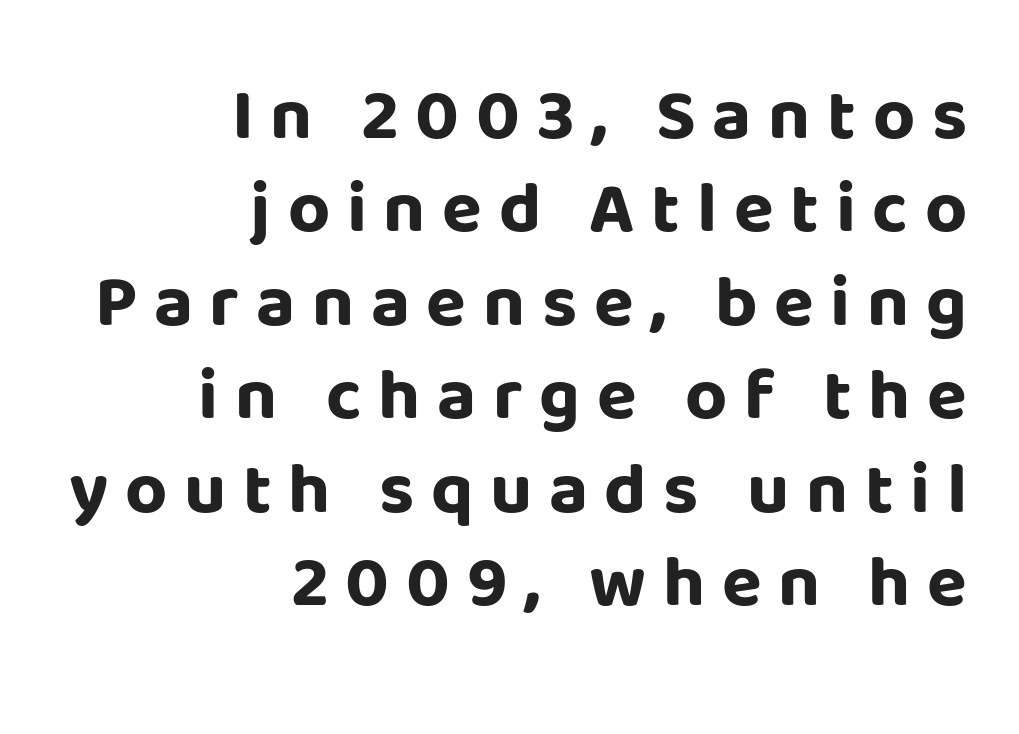
{"serif": "no", "italic": "no", "bold": "yes", "weight": "bold", "width": "normal", "stroke_contrast": "low", "x_height": "large", "monospaced": "no", "underline": "no", "align": "right", "line_spacing": "normal", "line_spacing_ratio": 1.28, "letter_spacing": "wide", "letter_spacing_em": 0.23, "glyph_px": 73}
